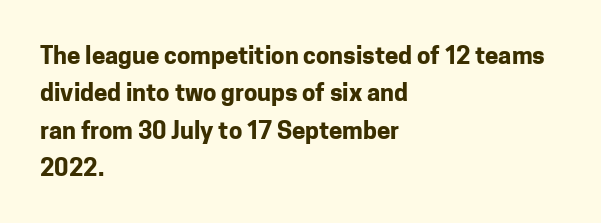
Underline: absent. Strokes here are thick enough to call this a true bold. This block has exactly the height ordinary leading produces. Standard letterfit; no display-style spreading of the glyphs. The lines are quadded left.
